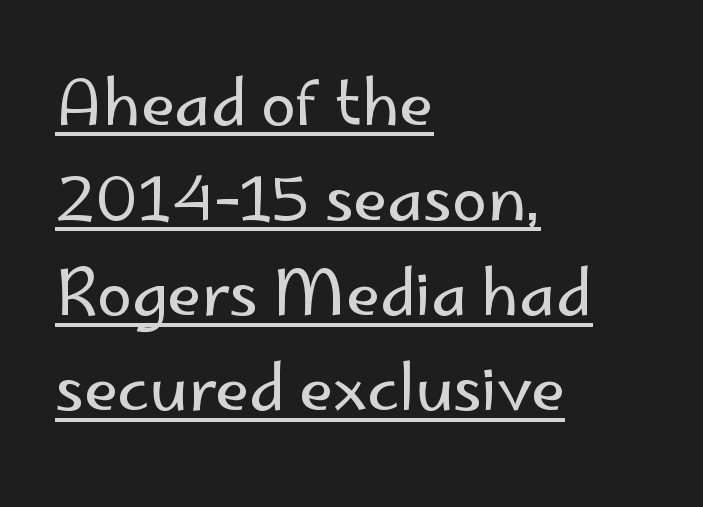
Here the glyphs are tracked normally, forming tight word shapes. Think of a printed novel: that variable character pitch is what you see here. The letters carry no serifs — their stems end cleanly without finishing strokes. The lines in this sample share a left origin and differ only in where they stop. Is there much room between lines? A standard amount, neither cramped nor airy.
